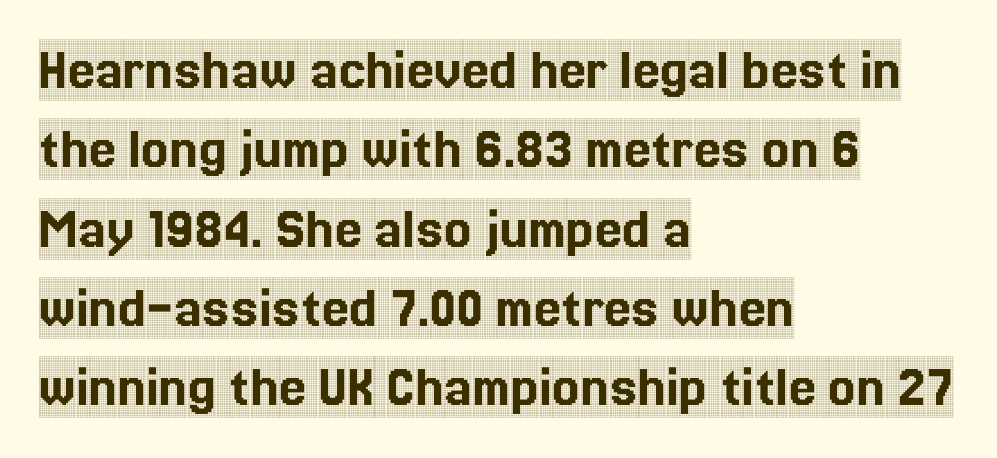
Q: Is the text italic (slanted)? A: No, it is upright.
Q: Is the typeface a serif or a sans-serif typeface? A: Serif.
Q: Is the text underlined? A: No.
Q: How is the paragraph aligned? A: Left-aligned.
Q: Is the spacing between letters normal or unusually wide? A: Normal.
Q: Is the spacing between lines tight, normal or loose? A: Normal.
Q: Width (condensed, normal, or wide)? A: Condensed.
Q: x-height? A: Large.
Q: Monospaced? A: No.
